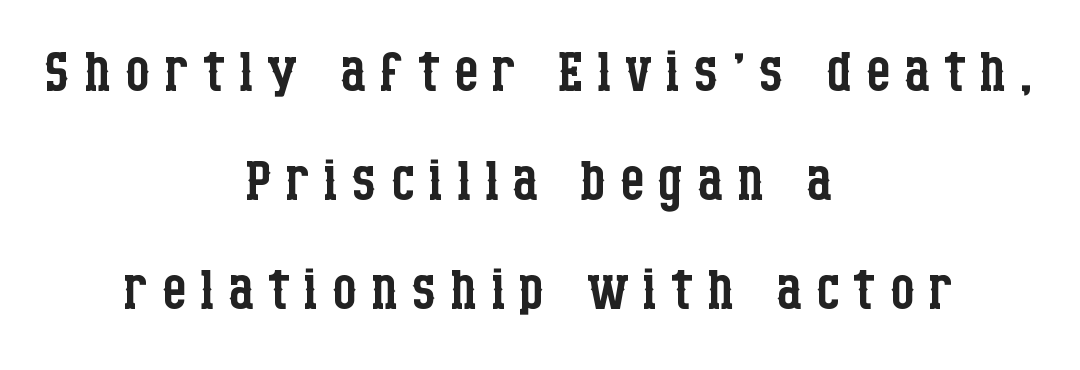
Q: Is the text bold? A: No.
Q: Is the text italic (slanted)? A: No, it is upright.
Q: Is the typeface a serif or a sans-serif typeface? A: Serif.
Q: Is the text underlined? A: No.
Q: How is the paragraph aligned? A: Centered.
Q: Is the spacing between lines tight, normal or loose? A: Normal.
Q: Width (condensed, normal, or wide)? A: Condensed.
Q: Stroke contrast? A: Low.
Q: x-height? A: Large.
Q: Monospaced? A: No.
